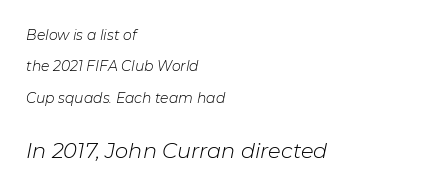
{"italic": "yes", "lean": "right", "slant_degrees": 11, "bold": "no", "underline": "no", "align": "left", "line_spacing": "loose", "line_spacing_ratio": 2.25, "letter_spacing": "normal", "letter_spacing_em": 0.0, "larger_block": "second", "size_ratio": 1.5, "glyph_px": 21}
